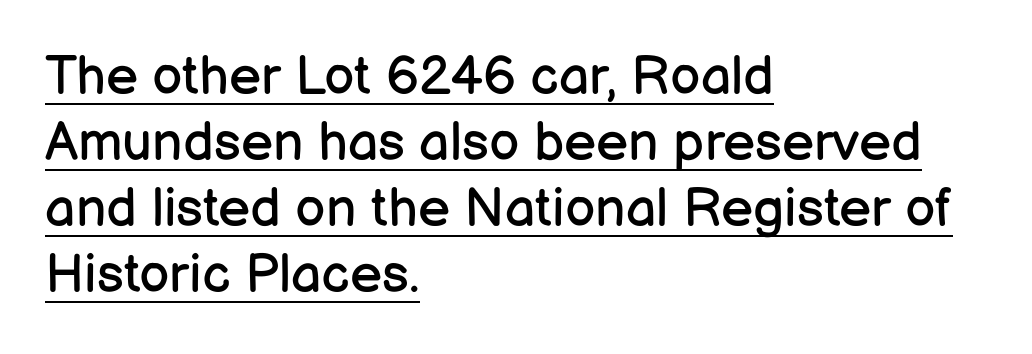
If you drew a ruler down the left edge, every line would touch it. The strokes carry an ordinary text weight at most. Beneath each row of characters lies a ruled line. This rendering leaves character spacing at its baseline value. The letters advance in unequal steps, a hallmark of proportional type.
